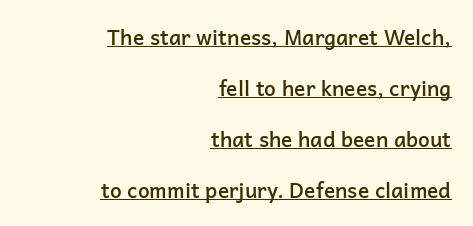
{"italic": "no", "bold": "semi", "underline": "yes", "align": "right", "line_spacing": "loose", "line_spacing_ratio": 2.43, "letter_spacing": "normal", "letter_spacing_em": 0.0, "glyph_px": 21}
